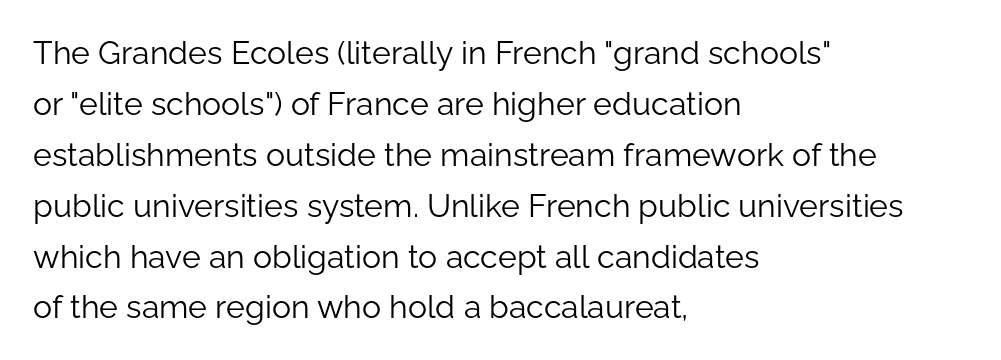
{"serif": "no", "italic": "no", "bold": "no", "weight": "light", "width": "normal", "stroke_contrast": "low", "x_height": "medium", "monospaced": "no", "underline": "no", "align": "left", "line_spacing": "normal", "line_spacing_ratio": 1.59, "letter_spacing": "normal", "letter_spacing_em": 0.0, "glyph_px": 32}
